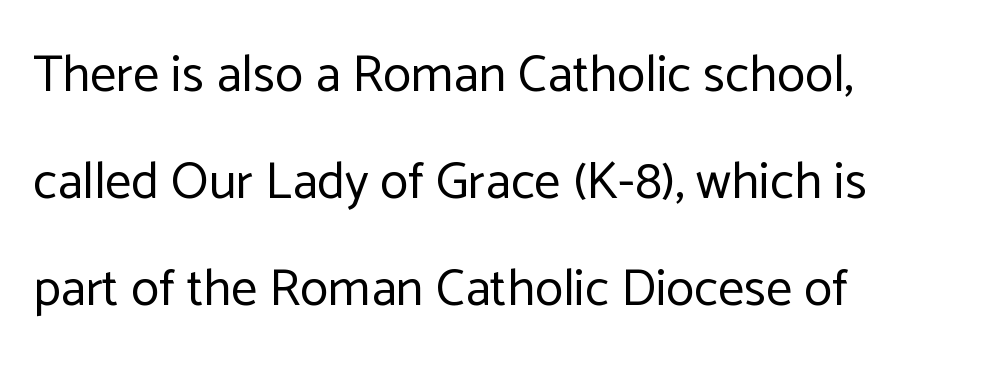
How would I describe the line gaps? Wide and relaxed. Bold? No — there's no thickening of the strokes. The face used here is proportionally spaced, like ordinary book or web type. Descenders are the only things crossing below the line.
